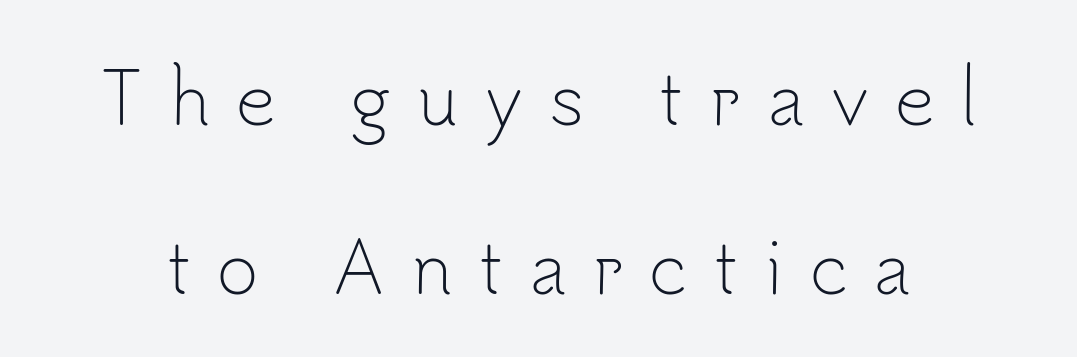
The image shows 71 px light sans-serif type, upright; set loose line spacing (2.38x), unusually wide letter spacing (+0.36 em), not underlined; low stroke contrast and a small x-height.
